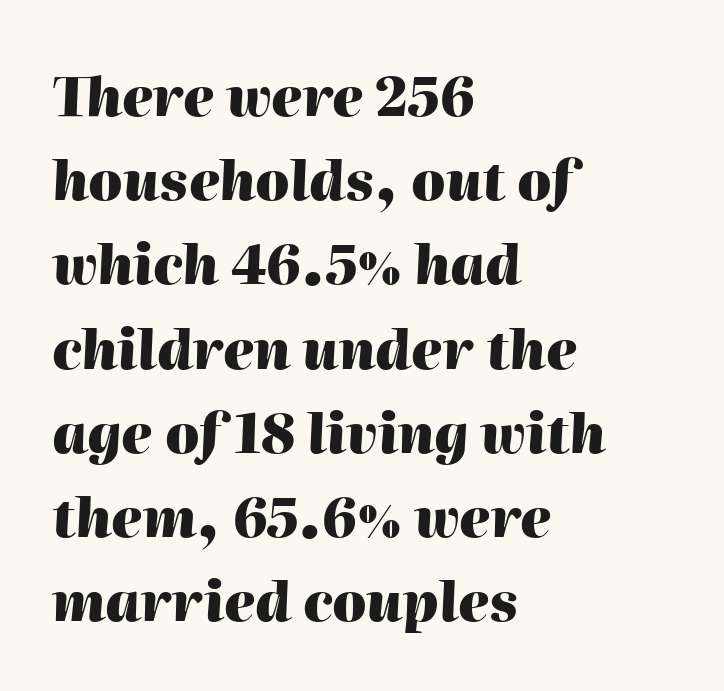
Q: Is the text bold? A: Yes.
Q: Is the text italic (slanted)? A: Yes, it leans right by about 2 degrees.
Q: Is the text underlined? A: No.
Q: How is the paragraph aligned? A: Left-aligned.
Q: Is the spacing between letters normal or unusually wide? A: Normal.
Q: Is the spacing between lines tight, normal or loose? A: Normal.
Q: Width (condensed, normal, or wide)? A: Normal.
Q: Stroke contrast? A: High.
Q: x-height? A: Medium.
Q: Monospaced? A: No.
